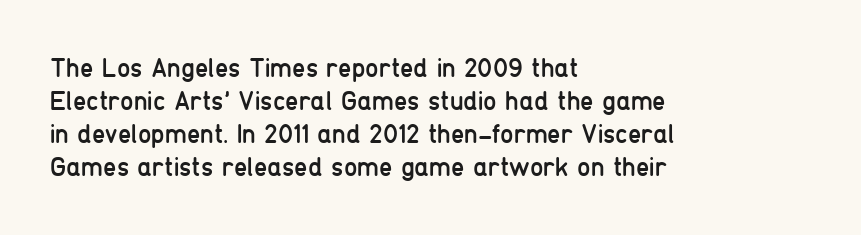
The type sits square on the baseline with zero lean. All the whitespace from short lines collects on the right. Students, note that the glyphs here touch the page at normal intervals. Weight class: somewhere from thin through regular. The foot of each line stays bare and open.
